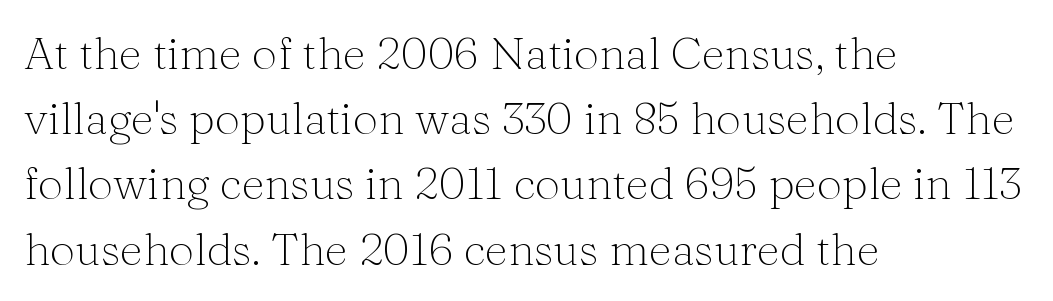
Q: Is the text bold? A: No.
Q: Is the text italic (slanted)? A: No, it is upright.
Q: Is the typeface a serif or a sans-serif typeface? A: Serif.
Q: Is the text underlined? A: No.
Q: How is the paragraph aligned? A: Left-aligned.
Q: Is the spacing between letters normal or unusually wide? A: Normal.
Q: Is the spacing between lines tight, normal or loose? A: Normal.
Q: Width (condensed, normal, or wide)? A: Normal.
Q: Stroke contrast? A: Medium.
Q: x-height? A: Medium.
Q: Monospaced? A: No.
